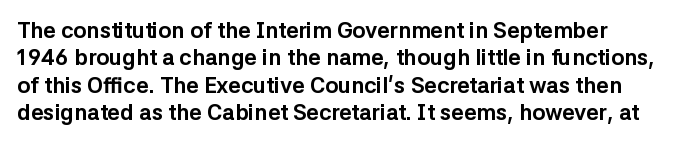
Here the glyphs are tracked normally, forming tight word shapes. The strip under each line holds only bare page. Tall strokes in this sample are plumb rather than angled. Notice how thick the strokes are: this is what a full bold looks like.
